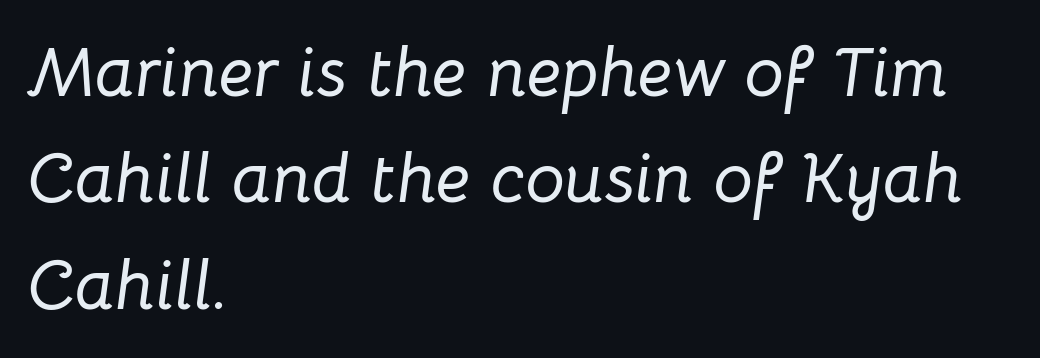
{"italic": "yes", "lean": "right", "slant_degrees": 8, "width": "normal", "stroke_contrast": "low", "x_height": "medium", "monospaced": "no", "underline": "no", "align": "left", "line_spacing": "normal", "line_spacing_ratio": 1.52, "letter_spacing": "normal", "letter_spacing_em": 0.0, "glyph_px": 70}
